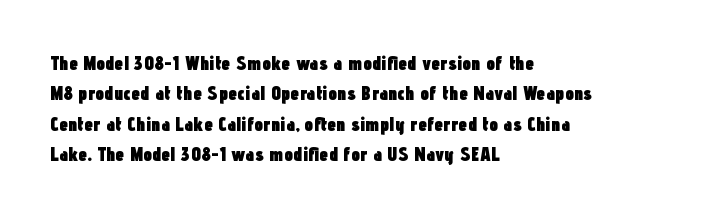
Heavy, bold letterforms. The rendering anchors every line to the left-hand side. The line-height multiplier appears to be the usual default. Style check: upright. There is no visible air inserted between adjacent glyphs. Descenders hang freely into open space.
